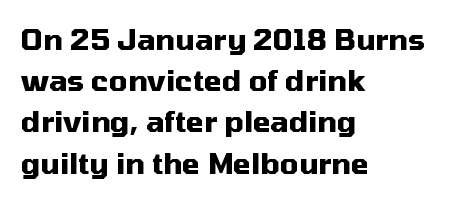
The image shows 29 px heavy sans-serif type, upright; set left-aligned, normal line spacing (1.42x), normal letter spacing, not underlined; medium stroke contrast and a medium x-height.
